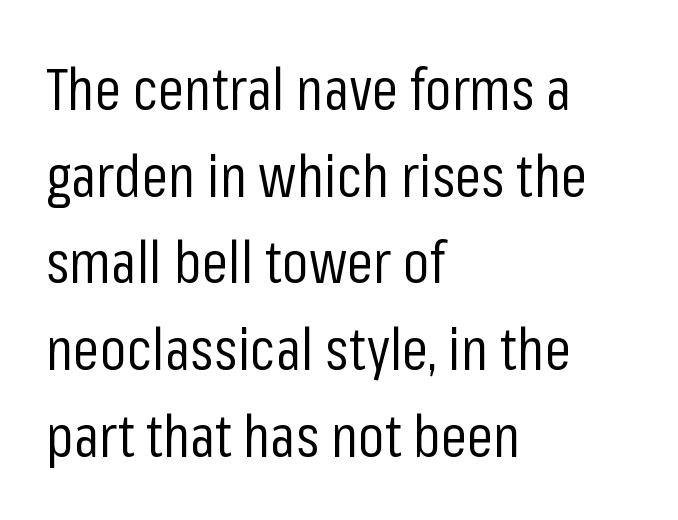
Tracking value appears to be zero — textbook default spacing. These lines are rendered in a variable-pitch font. Check the space under the baseline: it is left empty. Nothing sits at the stroke ends, so this counts as sans-serif. The setting favours the left margin, as ordinary paragraphs usually do.
